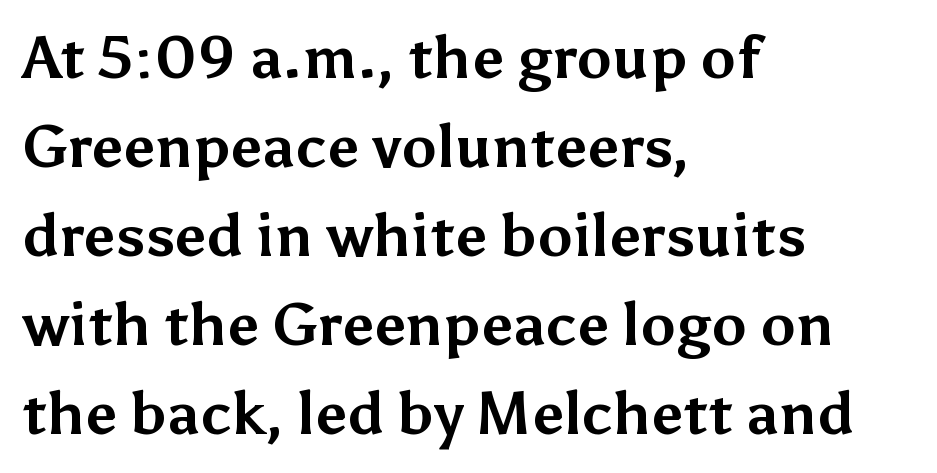
Font category for this specimen: sans-serif. Thick stems and heavy bowls — unmistakably bold. The lettering stays uniformly vertical, giving the passage a roman look. Students, note that the glyphs here touch the page at normal intervals. The passage is arranged the way most books set body copy — flush left.
